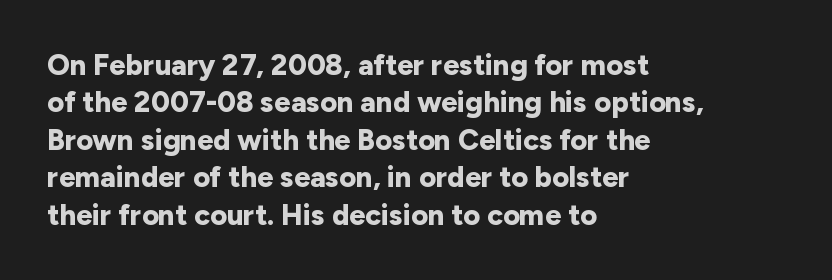
Q: Is the text bold? A: Yes.
Q: Is the text italic (slanted)? A: No, it is upright.
Q: Is the typeface a serif or a sans-serif typeface? A: Sans-serif.
Q: Is the text underlined? A: No.
Q: How is the paragraph aligned? A: Left-aligned.
Q: Is the spacing between letters normal or unusually wide? A: Normal.
Q: Is the spacing between lines tight, normal or loose? A: Normal.
Q: Width (condensed, normal, or wide)? A: Normal.
Q: Stroke contrast? A: Low.
Q: x-height? A: Medium.
Q: Monospaced? A: No.
